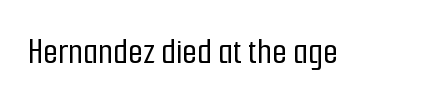
Q: Is the text italic (slanted)? A: No, it is upright.
Q: Is the typeface a serif or a sans-serif typeface? A: Sans-serif.
Q: Is the text underlined? A: No.
Q: Is the spacing between letters normal or unusually wide? A: Normal.
Q: Width (condensed, normal, or wide)? A: Condensed.
Q: Stroke contrast? A: Low.
Q: x-height? A: Medium.
Q: Monospaced? A: No.
